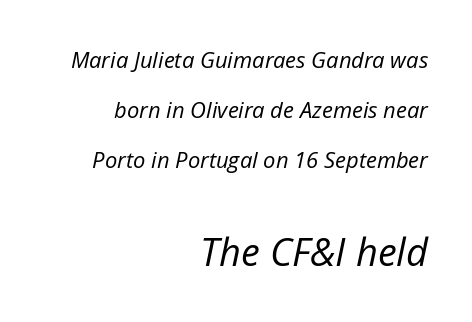
The image shows 38 px regular-weight type, italic (leaning right); set right-aligned, loose line spacing (2.28x), normal letter spacing, not underlined; the second (bottom) block is 1.73x larger; low stroke contrast and a medium x-height.
